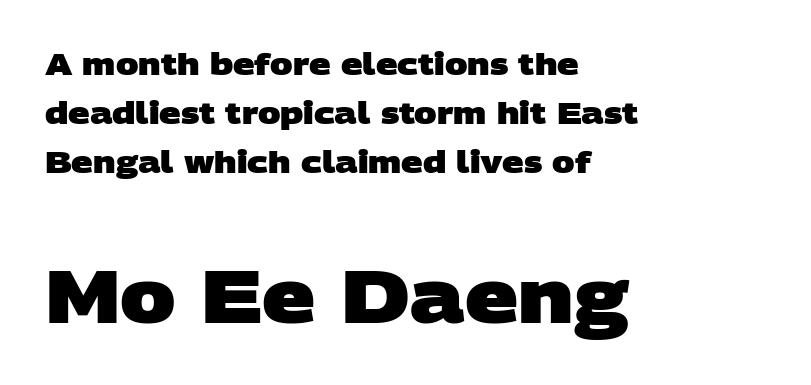
The font family rendered here belongs to the sans-serif group. The passage shown is not underscored anywhere. One glance says typical: line gaps are just what's usual. The characters look thick and weighty, a clear bold. The second block has been scaled up relative to the first.
